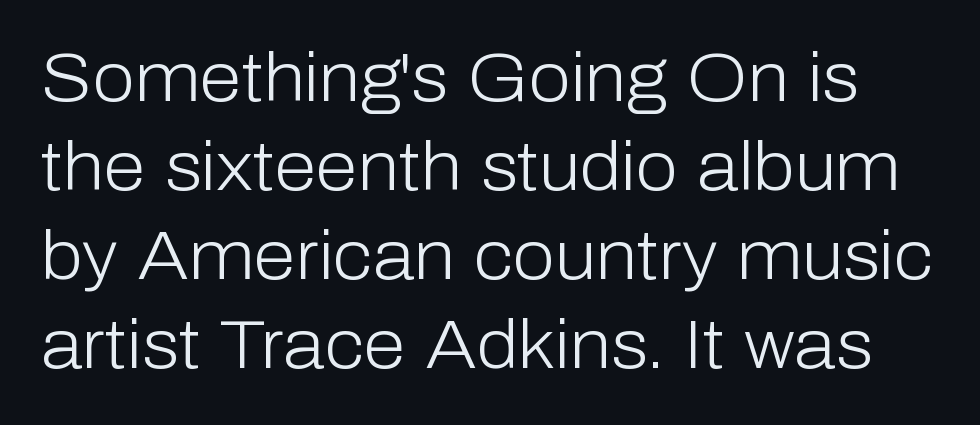
Q: Is the text bold? A: No.
Q: Is the text italic (slanted)? A: No, it is upright.
Q: Is the typeface a serif or a sans-serif typeface? A: Sans-serif.
Q: Is the text underlined? A: No.
Q: Is the spacing between letters normal or unusually wide? A: Normal.
Q: Is the spacing between lines tight, normal or loose? A: Normal.
Q: Width (condensed, normal, or wide)? A: Normal.
Q: Stroke contrast? A: Low.
Q: x-height? A: Medium.
Q: Monospaced? A: No.
